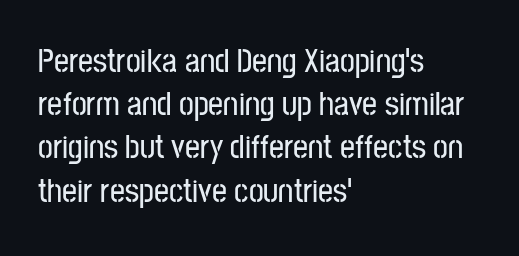
Q: Is the text italic (slanted)? A: No, it is upright.
Q: Is the typeface a serif or a sans-serif typeface? A: Sans-serif.
Q: Is the text underlined? A: No.
Q: How is the paragraph aligned? A: Left-aligned.
Q: Is the spacing between letters normal or unusually wide? A: Normal.
Q: Is the spacing between lines tight, normal or loose? A: Normal.
Q: Width (condensed, normal, or wide)? A: Condensed.
Q: Stroke contrast? A: Low.
Q: x-height? A: Medium.
Q: Monospaced? A: No.
